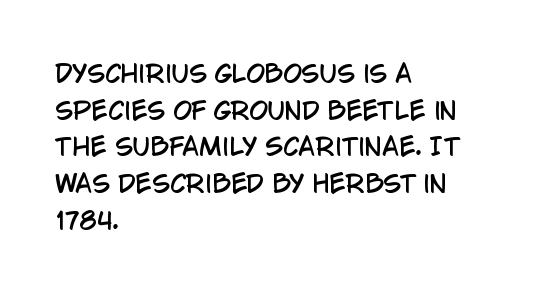
The image shows 24 px text type, upright; set left-aligned, normal line spacing (1.53x), normal letter spacing, not underlined.
